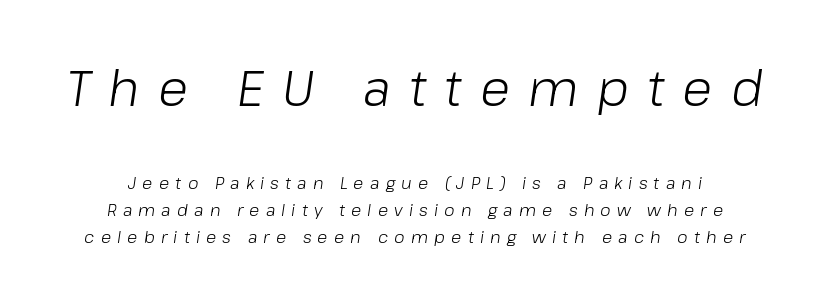
{"italic": "yes", "lean": "right", "slant_degrees": 8, "bold": "no", "weight": "light", "width": "normal", "stroke_contrast": "low", "x_height": "medium", "monospaced": "no", "underline": "no", "align": "center", "line_spacing": "normal", "line_spacing_ratio": 1.57, "letter_spacing": "wide", "letter_spacing_em": 0.36, "larger_block": "first", "size_ratio": 2.94, "glyph_px": 50}
